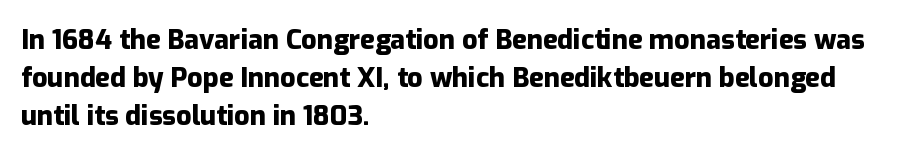
The image shows 27 px bold type, upright; set left-aligned, normal line spacing (1.41x), normal letter spacing, not underlined.
